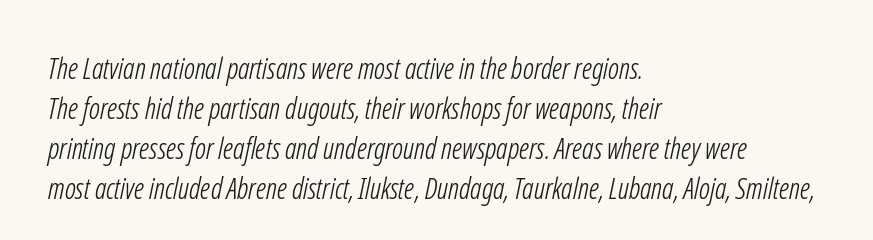
Q: Is the text bold? A: No.
Q: Is the typeface a serif or a sans-serif typeface? A: Sans-serif.
Q: Is the text underlined? A: No.
Q: How is the paragraph aligned? A: Left-aligned.
Q: Is the spacing between letters normal or unusually wide? A: Normal.
Q: Is the spacing between lines tight, normal or loose? A: Normal.
Q: Width (condensed, normal, or wide)? A: Condensed.
Q: Stroke contrast? A: Low.
Q: x-height? A: Medium.
Q: Monospaced? A: No.
